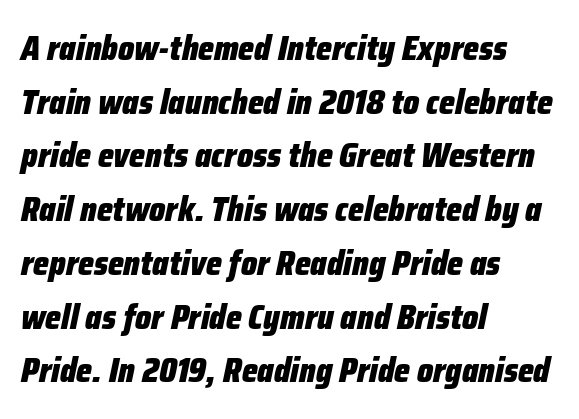
{"italic": "yes", "lean": "right", "slant_degrees": 12, "bold": "yes", "weight": "heavy", "width": "condensed", "stroke_contrast": "low", "x_height": "medium", "monospaced": "no", "underline": "no", "align": "left", "line_spacing": "normal", "line_spacing_ratio": 1.58, "letter_spacing": "normal", "letter_spacing_em": 0.0, "glyph_px": 34}
